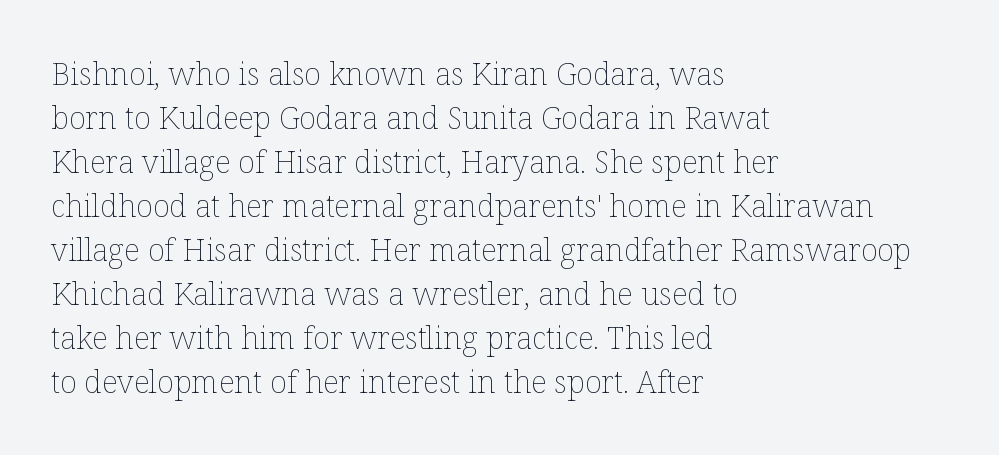
Anything drawn beneath the words? Only blank space. These lines stack with their left ends in a neat column. Character widths vary here, with narrow letters taking less room than wide ones. Weight: in the light-to-regular range. Nope, not italic — everything's standing straight.
